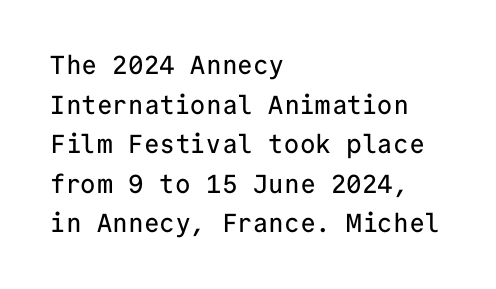
Interline gaps are of average width in this sample. The type sits square on the baseline with zero lean. Just letters on the line, the space beneath them empty. Students, note that the glyphs here touch the page at normal intervals. The rendering anchors every line to the left-hand side.
